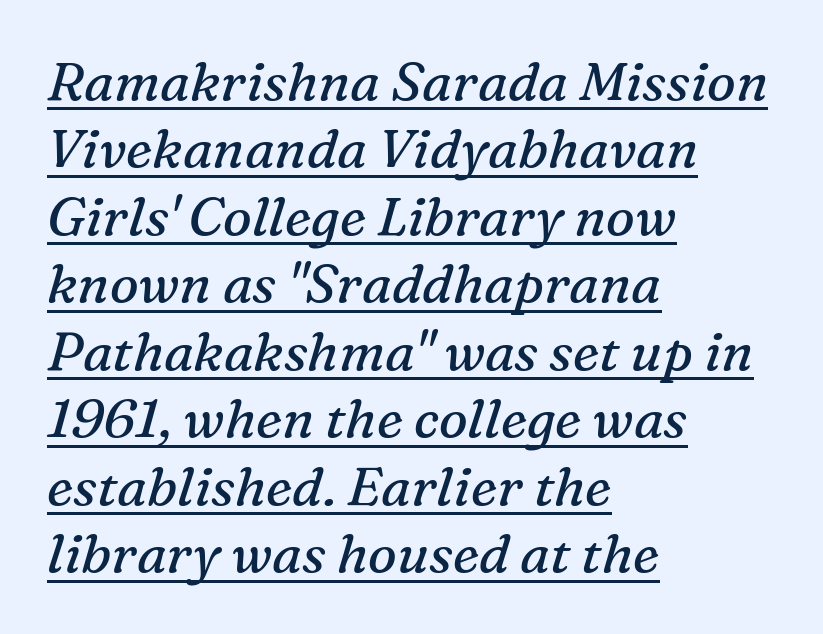
{"serif": "yes", "italic": "yes", "lean": "right", "slant_degrees": 16, "bold": "no", "weight": "regular", "width": "normal", "stroke_contrast": "medium", "x_height": "medium", "monospaced": "no", "underline": "yes", "align": "left", "line_spacing": "normal", "line_spacing_ratio": 1.25, "letter_spacing": "normal", "letter_spacing_em": 0.0, "glyph_px": 54}
